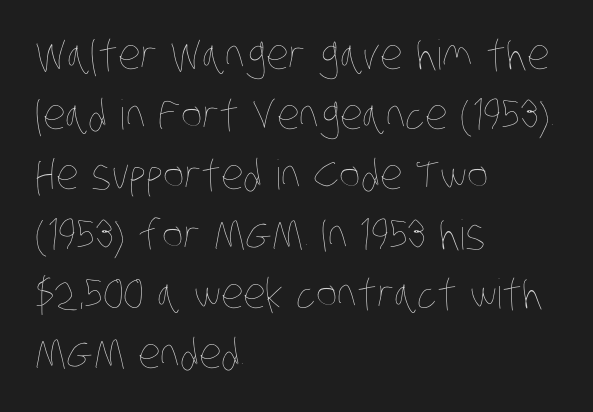
The image shows 41 px thin, condensed type; set left-aligned, normal line spacing (1.46x), normal letter spacing, not underlined; low stroke contrast and a large x-height.
